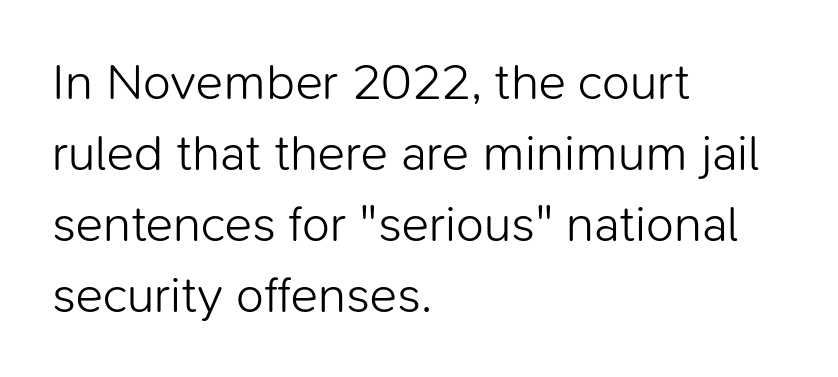
Q: Is the text bold? A: No.
Q: Is the text italic (slanted)? A: No, it is upright.
Q: Is the typeface a serif or a sans-serif typeface? A: Sans-serif.
Q: Is the text underlined? A: No.
Q: How is the paragraph aligned? A: Left-aligned.
Q: Is the spacing between letters normal or unusually wide? A: Normal.
Q: Is the spacing between lines tight, normal or loose? A: Normal.
Q: Width (condensed, normal, or wide)? A: Normal.
Q: Stroke contrast? A: Low.
Q: x-height? A: Medium.
Q: Monospaced? A: No.
